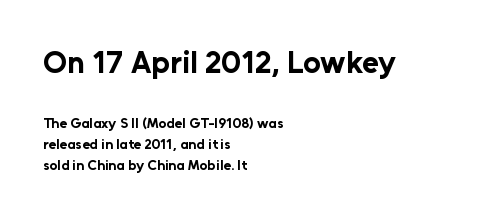
You could not count columns in this text — the font is proportionally spaced. Pretty heavy lettering here — definitely bold. The designer went with a sans here, leaving each stem footless. No italicization has been applied; the sample stays upright. The more generous point size was reserved for the upper chunk.
